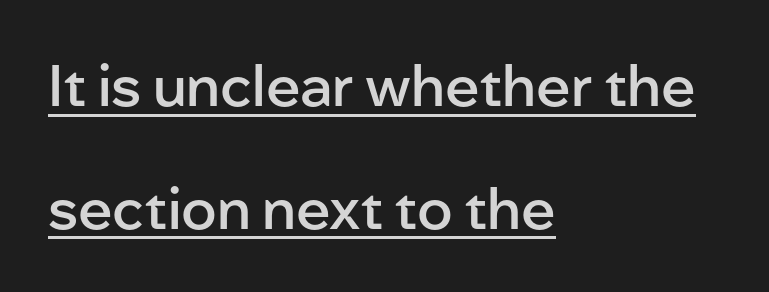
Q: Is the text bold? A: Semi-bold.
Q: Is the text italic (slanted)? A: No, it is upright.
Q: Is the typeface a serif or a sans-serif typeface? A: Sans-serif.
Q: Is the text underlined? A: Yes.
Q: How is the paragraph aligned? A: Left-aligned.
Q: Is the spacing between letters normal or unusually wide? A: Normal.
Q: Is the spacing between lines tight, normal or loose? A: Loose.
Q: Width (condensed, normal, or wide)? A: Normal.
Q: Stroke contrast? A: Low.
Q: x-height? A: Medium.
Q: Monospaced? A: No.
